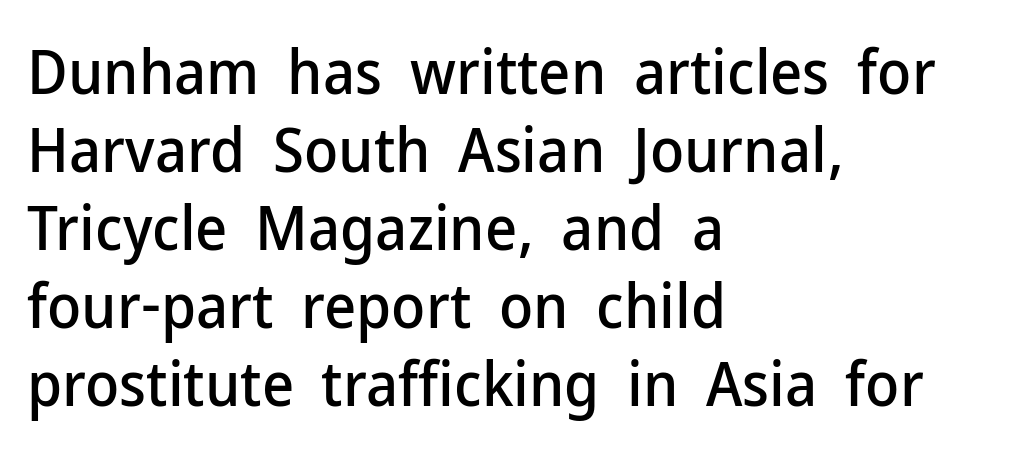
{"serif": "no", "italic": "no", "width": "normal", "stroke_contrast": "low", "x_height": "medium", "monospaced": "no", "underline": "no", "align": "left", "line_spacing": "normal", "line_spacing_ratio": 1.26, "letter_spacing": "normal", "letter_spacing_em": 0.0, "glyph_px": 62}
